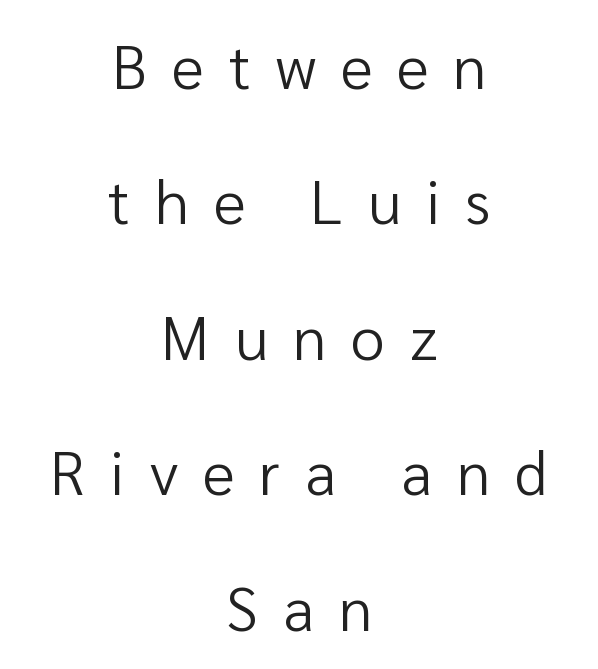
The baseline area is clear. The rendering inserts visible extra space after every character. This reads as an unemphasized weight, regular at the heaviest. Short and long lines alike share a common midpoint. You could fit nearly another row in the gap between these rows.
